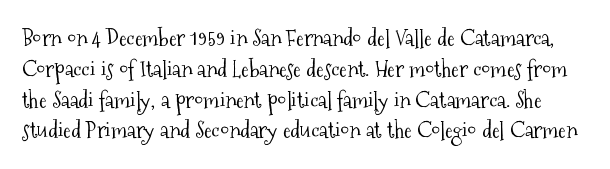
{"italic": "no", "bold": "no", "underline": "no", "line_spacing": "normal", "line_spacing_ratio": 1.34, "letter_spacing": "normal", "letter_spacing_em": 0.0, "glyph_px": 23}
